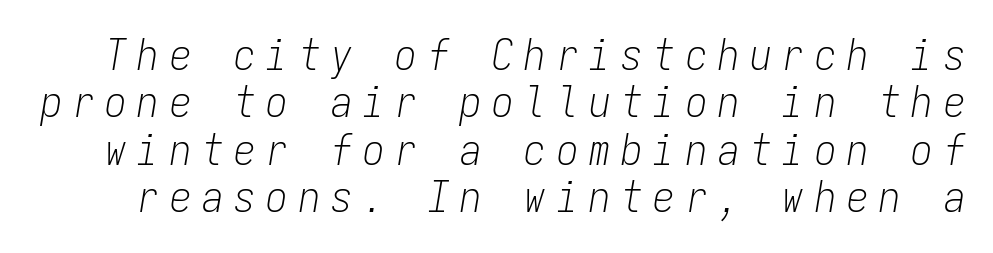
Q: Is the text bold? A: No.
Q: Is the text italic (slanted)? A: Yes, it leans right by about 9 degrees.
Q: Is the text underlined? A: No.
Q: Is the spacing between letters normal or unusually wide? A: Unusually wide.
Q: Is the spacing between lines tight, normal or loose? A: Tight.
Q: Width (condensed, normal, or wide)? A: Condensed.
Q: Stroke contrast? A: Low.
Q: x-height? A: Medium.
Q: Monospaced? A: Yes.
